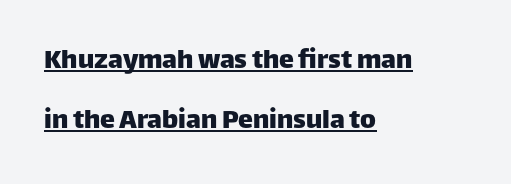
The image shows 30 px sans-serif type, upright; set left-aligned, loose line spacing (1.99x), normal letter spacing, underlined; low stroke contrast and a large x-height.
